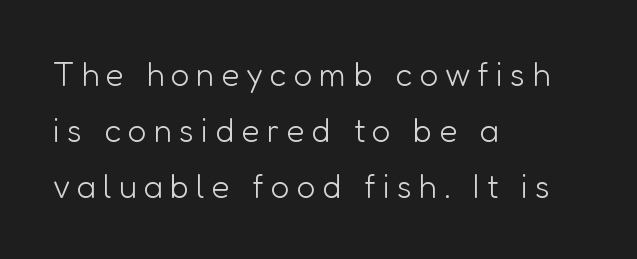
Q: Is the text bold? A: No.
Q: Is the text italic (slanted)? A: No, it is upright.
Q: Is the typeface a serif or a sans-serif typeface? A: Sans-serif.
Q: Is the text underlined? A: No.
Q: How is the paragraph aligned? A: Left-aligned.
Q: Is the spacing between letters normal or unusually wide? A: Unusually wide.
Q: Is the spacing between lines tight, normal or loose? A: Normal.
Q: Width (condensed, normal, or wide)? A: Normal.
Q: Stroke contrast? A: Low.
Q: x-height? A: Medium.
Q: Monospaced? A: No.
